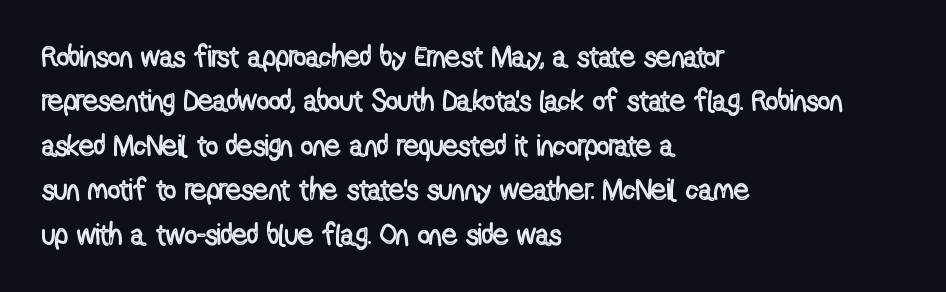
The image shows 30 px condensed type, upright; set left-aligned, normal line spacing (1.48x), normal letter spacing, not underlined; a medium x-height.
